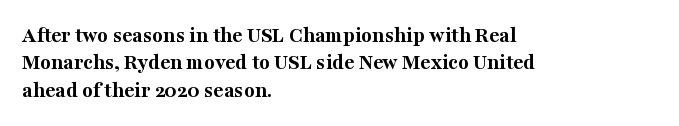
{"italic": "no", "bold": "yes", "underline": "no", "align": "left", "line_spacing": "normal", "line_spacing_ratio": 1.25, "letter_spacing": "normal", "letter_spacing_em": 0.0, "glyph_px": 22}
